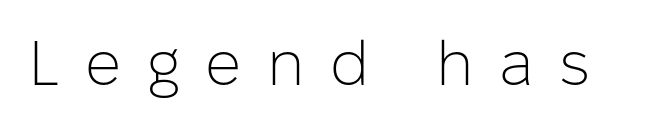
Each word looks stretched out because of the extra space between its letters. The type family on display is of the sans-serif kind. Just letters on the line, the space beneath them empty. Vertical stems look standard width or narrower in stroke.
